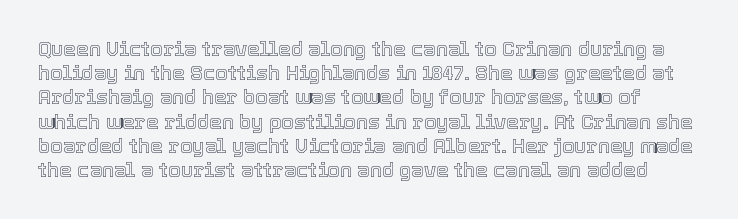
Letters rest on an invisible, unmarked baseline. The letters stand straight up with perfectly vertical stems. The passage shown has conventional tracking throughout.
